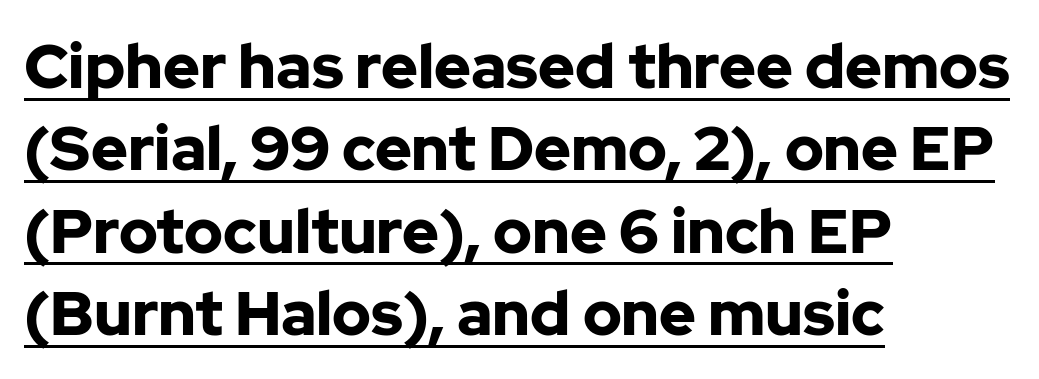
The image shows 62 px bold sans-serif type, upright; set left-aligned, normal line spacing (1.33x), normal letter spacing, underlined; low stroke contrast and a medium x-height.
